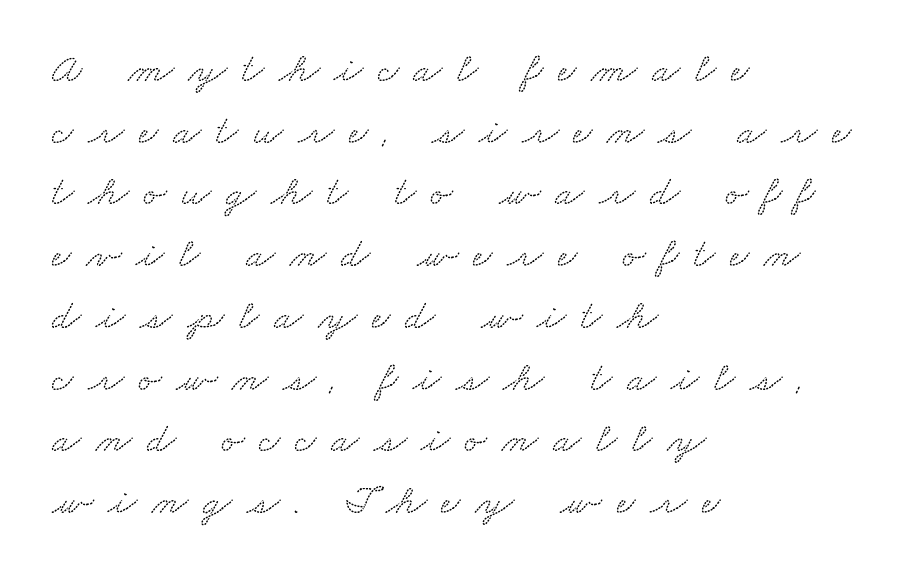
The image shows 42 px wide serif type; set left-aligned, normal line spacing (1.47x), unusually wide letter spacing (+0.35 em), not underlined; low stroke contrast and a small x-height.
